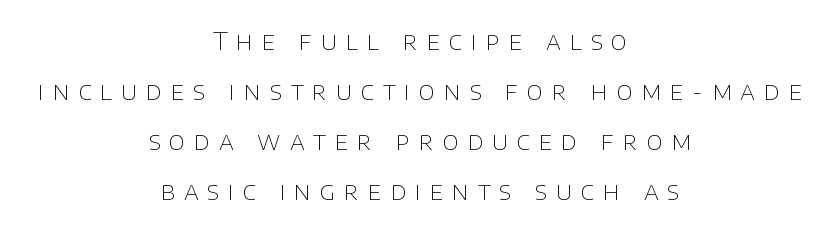
The image shows 25 px text type, upright; set centered, loose line spacing (2.0x), unusually wide letter spacing (+0.35 em), not underlined.
